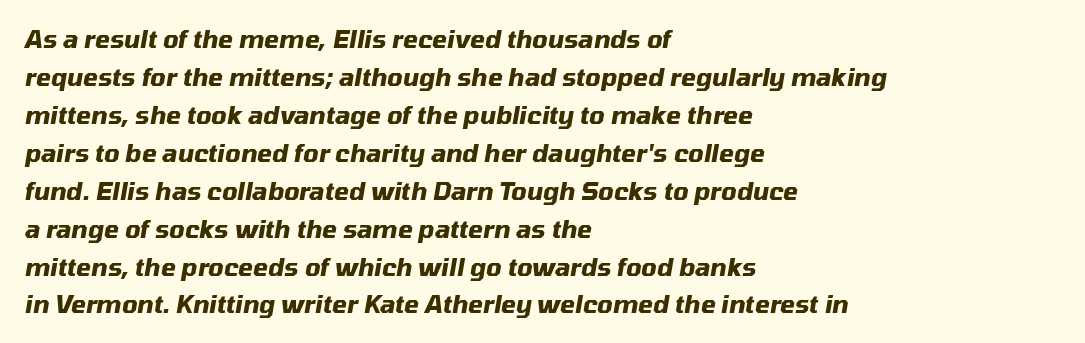
Q: Is the text bold? A: Yes.
Q: Is the text italic (slanted)? A: Yes, it leans right by about 10 degrees.
Q: Is the text underlined? A: No.
Q: How is the paragraph aligned? A: Left-aligned.
Q: Is the spacing between letters normal or unusually wide? A: Normal.
Q: Is the spacing between lines tight, normal or loose? A: Normal.
